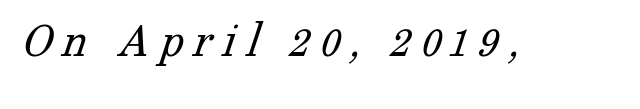
The rendering uses natural spacing where letterforms have individual widths. Compared with a typical body face, this is equally light or lighter still. Words float on clear page, feet unadorned. The type family on display is of the serif kind.
